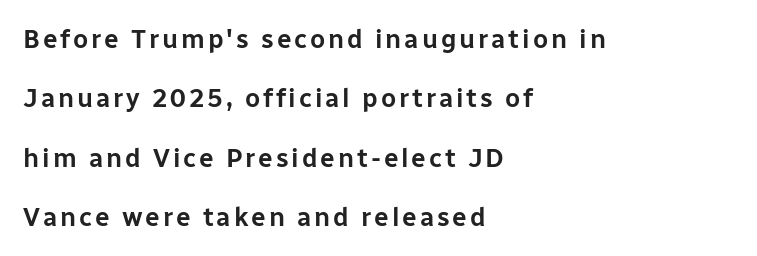
Q: Is the text italic (slanted)? A: No, it is upright.
Q: Is the text underlined? A: No.
Q: How is the paragraph aligned? A: Left-aligned.
Q: Is the spacing between lines tight, normal or loose? A: Loose.
